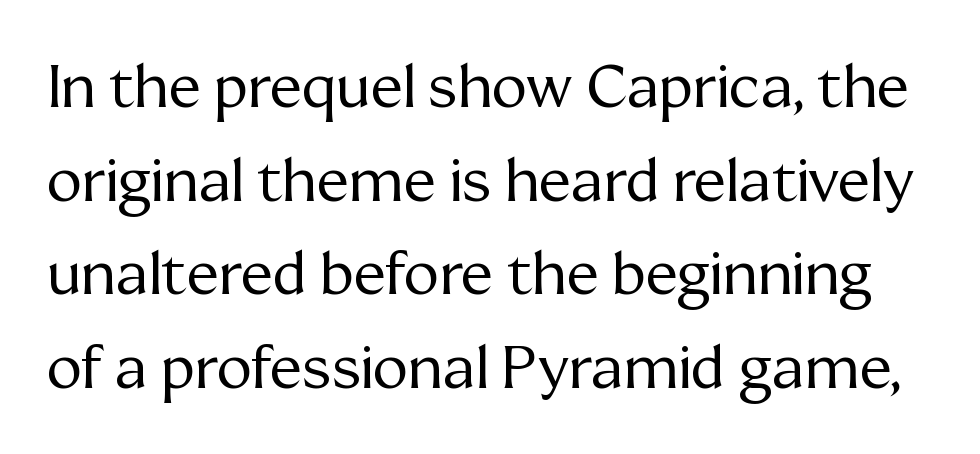
The image shows 60 px regular-weight serif type, upright; set normal line spacing (1.56x), normal letter spacing, not underlined; medium stroke contrast and a medium x-height.
